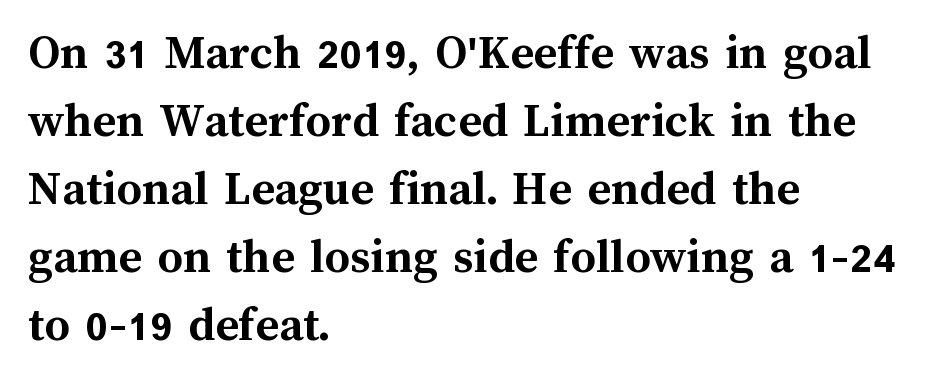
{"italic": "no", "bold": "yes", "weight": "semibold", "width": "normal", "stroke_contrast": "medium", "x_height": "medium", "monospaced": "no", "underline": "no", "align": "left", "line_spacing": "normal", "line_spacing_ratio": 1.36, "letter_spacing": "normal", "letter_spacing_em": 0.0, "glyph_px": 50}
